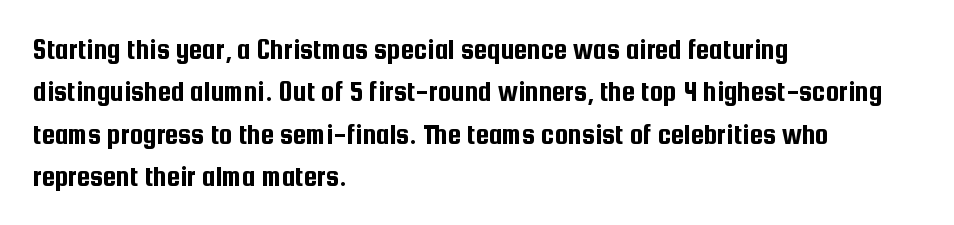
Q: Is the text italic (slanted)? A: No, it is upright.
Q: Is the typeface a serif or a sans-serif typeface? A: Sans-serif.
Q: Is the text underlined? A: No.
Q: How is the paragraph aligned? A: Left-aligned.
Q: Is the spacing between letters normal or unusually wide? A: Normal.
Q: Is the spacing between lines tight, normal or loose? A: Normal.
Q: Width (condensed, normal, or wide)? A: Condensed.
Q: Stroke contrast? A: Low.
Q: x-height? A: Medium.
Q: Monospaced? A: No.
